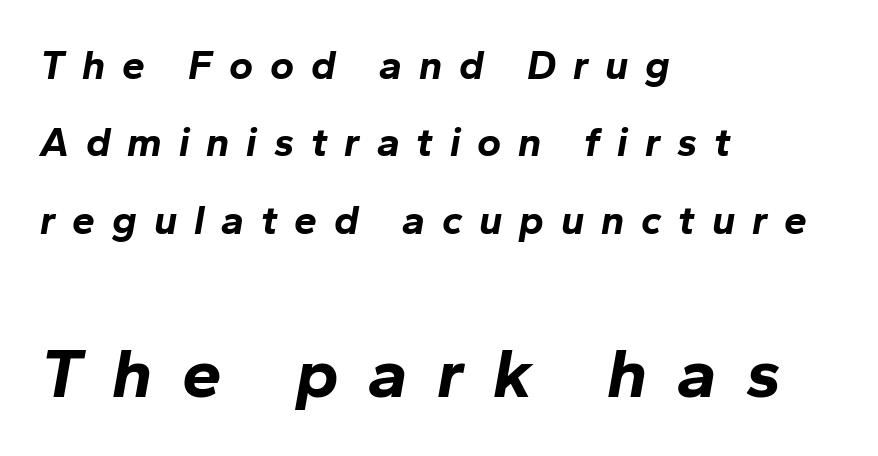
Of the two passages, the one underneath uses the larger point size. The passage shown is emphatically bold. Notice how the passage keeps a crisp vertical edge on the left only. A typesetter would call this heavily tracked-out type.
